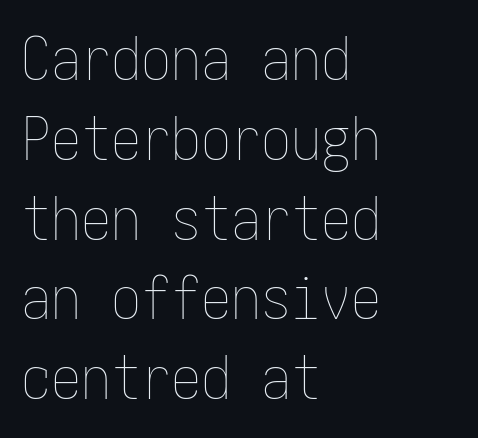
{"italic": "no", "bold": "no", "weight": "thin", "width": "condensed", "stroke_contrast": "low", "x_height": "medium", "underline": "no", "align": "left", "line_spacing": "normal", "line_spacing_ratio": 1.33, "letter_spacing": "normal", "letter_spacing_em": 0.0, "glyph_px": 60}
